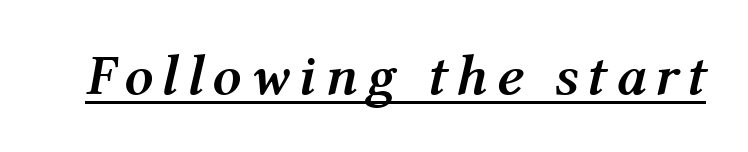
{"italic": "yes", "lean": "right", "slant_degrees": 12, "bold": "yes", "weight": "semibold", "width": "normal", "stroke_contrast": "medium", "x_height": "medium", "monospaced": "no", "underline": "yes", "glyph_px": 57}
